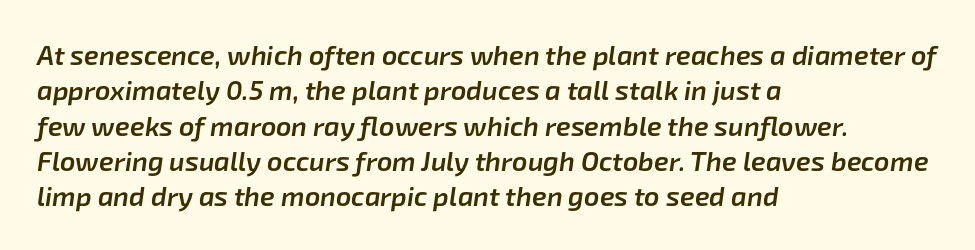
Q: Is the text bold? A: Semi-bold.
Q: Is the text italic (slanted)? A: Yes, it leans right by about 8 degrees.
Q: Is the text underlined? A: No.
Q: How is the paragraph aligned? A: Left-aligned.
Q: Is the spacing between letters normal or unusually wide? A: Normal.
Q: Is the spacing between lines tight, normal or loose? A: Normal.
